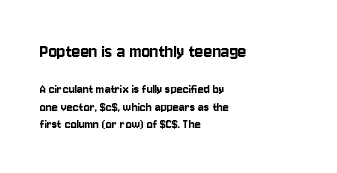
{"italic": "no", "underline": "no", "align": "left", "line_spacing": "normal", "line_spacing_ratio": 1.26, "letter_spacing": "normal", "letter_spacing_em": 0.0, "larger_block": "first", "size_ratio": 1.43, "glyph_px": 20}
